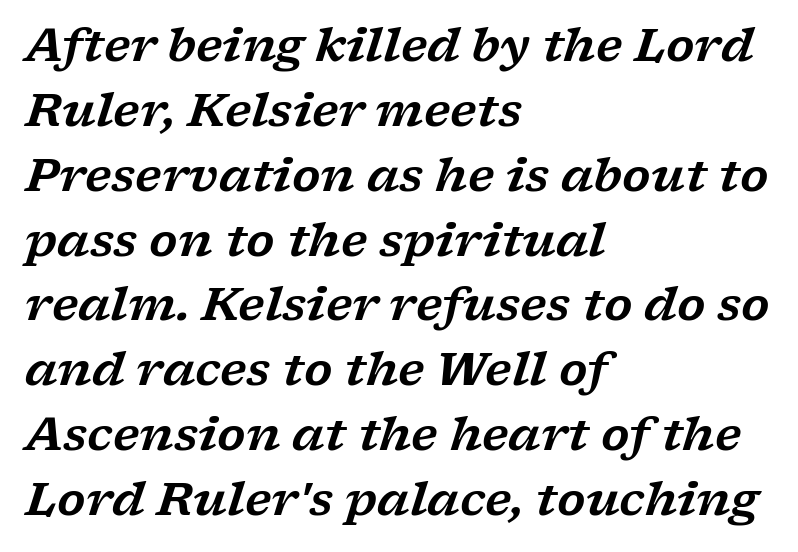
Q: Is the text italic (slanted)? A: Yes, it leans right by about 17 degrees.
Q: Is the typeface a serif or a sans-serif typeface? A: Serif.
Q: Is the text underlined? A: No.
Q: How is the paragraph aligned? A: Left-aligned.
Q: Is the spacing between letters normal or unusually wide? A: Normal.
Q: Is the spacing between lines tight, normal or loose? A: Normal.
Q: Width (condensed, normal, or wide)? A: Wide.
Q: Stroke contrast? A: Low.
Q: x-height? A: Medium.
Q: Monospaced? A: No.
